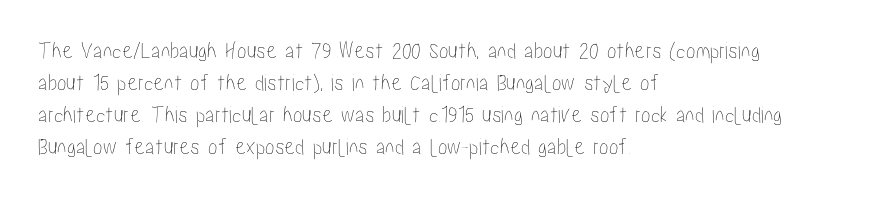
The image shows 24 px text type, upright; set left-aligned, normal line spacing (1.33x), normal letter spacing, not underlined.
